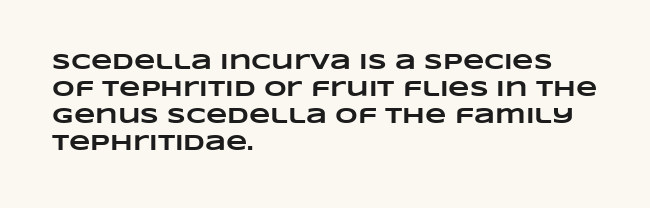
Q: Is the text bold? A: Yes.
Q: Is the text underlined? A: No.
Q: How is the paragraph aligned? A: Left-aligned.
Q: Is the spacing between letters normal or unusually wide? A: Normal.
